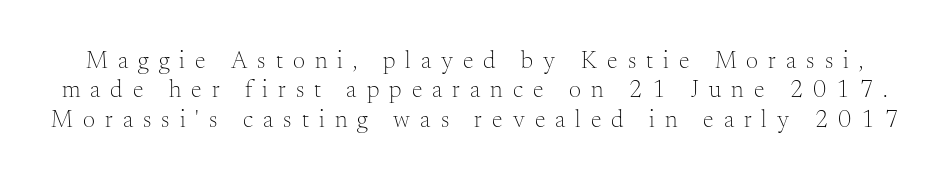
Q: Is the text bold? A: No.
Q: Is the text italic (slanted)? A: No, it is upright.
Q: Is the text underlined? A: No.
Q: Is the spacing between letters normal or unusually wide? A: Unusually wide.
